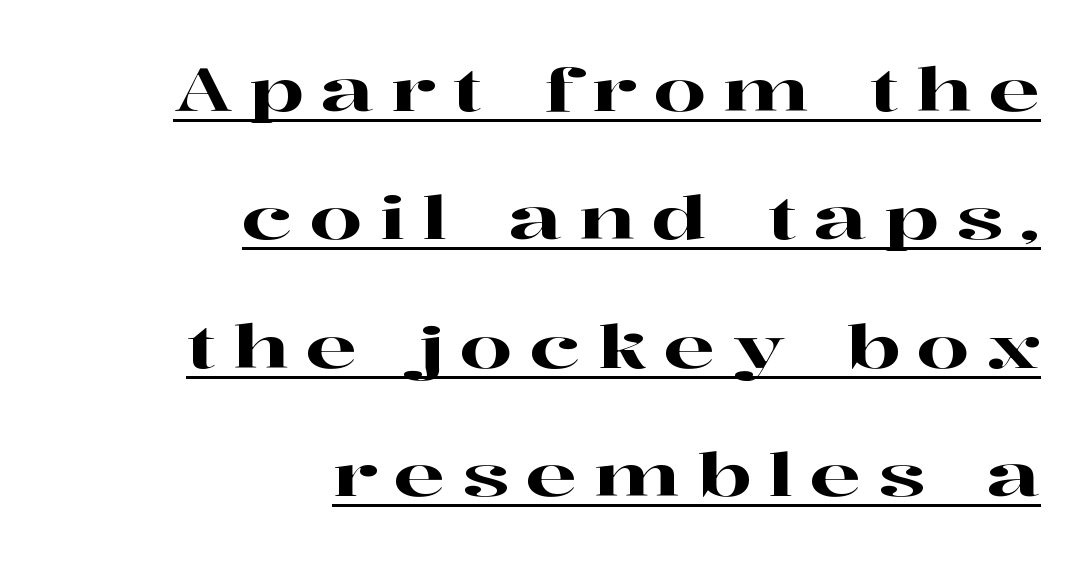
Q: Is the text italic (slanted)? A: No, it is upright.
Q: Is the typeface a serif or a sans-serif typeface? A: Serif.
Q: Is the text underlined? A: Yes.
Q: How is the paragraph aligned? A: Right-aligned.
Q: Is the spacing between letters normal or unusually wide? A: Unusually wide.
Q: Is the spacing between lines tight, normal or loose? A: Loose.
Q: Width (condensed, normal, or wide)? A: Wide.
Q: Stroke contrast? A: High.
Q: x-height? A: Medium.
Q: Monospaced? A: No.
